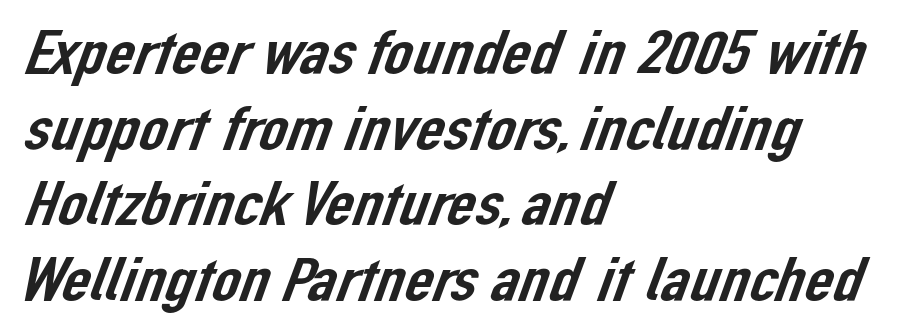
The image shows 63 px sans-serif type; set left-aligned, line spacing 1.2x, normal letter spacing, not underlined; low stroke contrast and a medium x-height.
